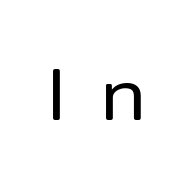
Q: Is the text bold? A: No.
Q: Is the text italic (slanted)? A: No, it is upright.
Q: Is the typeface a serif or a sans-serif typeface? A: Sans-serif.
Q: Is the text underlined? A: No.
Q: Is the spacing between letters normal or unusually wide? A: Unusually wide.
Q: Width (condensed, normal, or wide)? A: Normal.
Q: Stroke contrast? A: Low.
Q: x-height? A: Medium.
Q: Monospaced? A: No.
